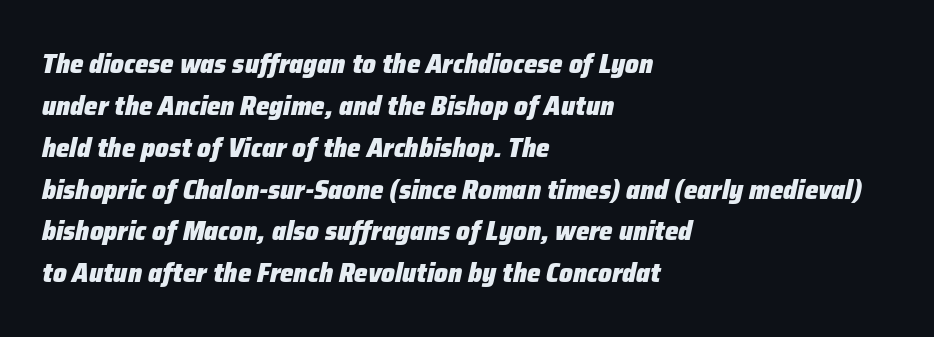
Short note: letters normally spaced. The setting favours the left margin, as ordinary paragraphs usually do. Posture: slanted. Check under the words: just untouched page. Emphasis by weight is at full strength: bold. Line spacing here is normal.
